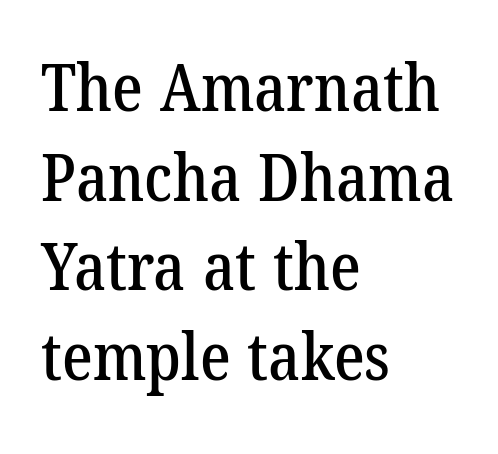
{"serif": "yes", "width": "normal", "stroke_contrast": "low", "x_height": "medium", "monospaced": "no", "underline": "no", "align": "left", "line_spacing": "normal", "line_spacing_ratio": 1.38, "letter_spacing": "normal", "letter_spacing_em": 0.0, "glyph_px": 65}
